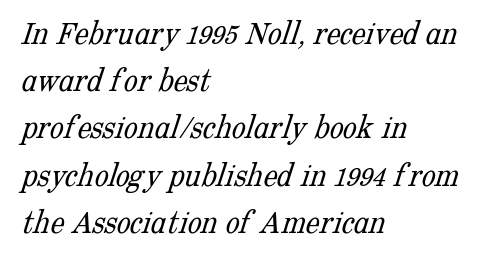
The face used here is proportionally spaced, like ordinary book or web type. Leading: standard. Standard letterfit; no display-style spreading of the glyphs. This reads as an unemphasized weight, regular at the heaviest.
